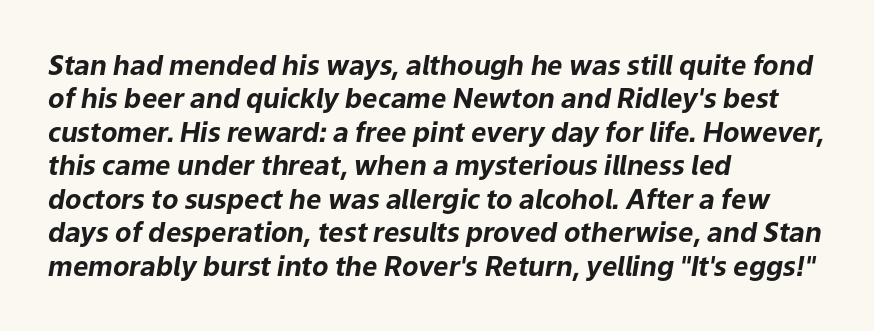
Q: Is the text bold? A: Yes.
Q: Is the text italic (slanted)? A: Yes, it leans right by about 9 degrees.
Q: Is the text underlined? A: No.
Q: How is the paragraph aligned? A: Left-aligned.
Q: Is the spacing between letters normal or unusually wide? A: Normal.
